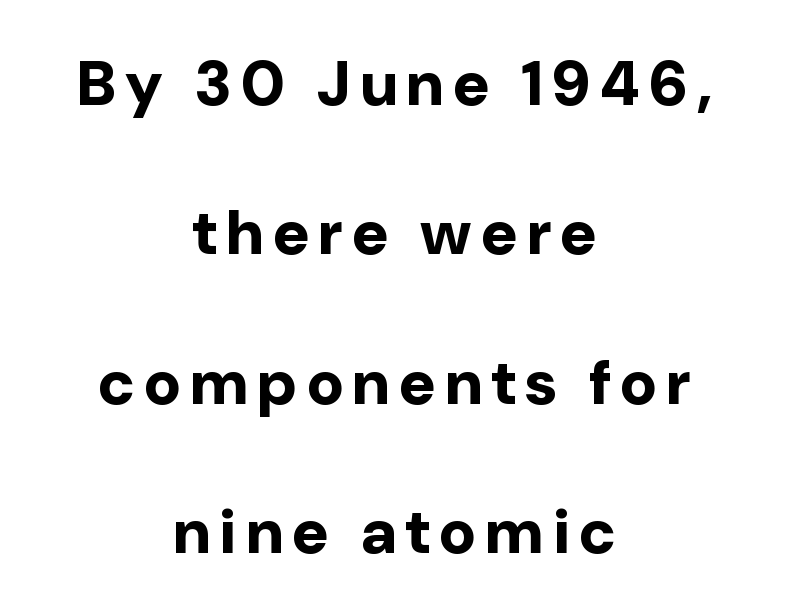
{"serif": "no", "italic": "no", "bold": "yes", "weight": "bold", "width": "normal", "stroke_contrast": "low", "x_height": "medium", "monospaced": "no", "underline": "no", "align": "center", "line_spacing": "loose", "line_spacing_ratio": 2.37, "glyph_px": 63}
